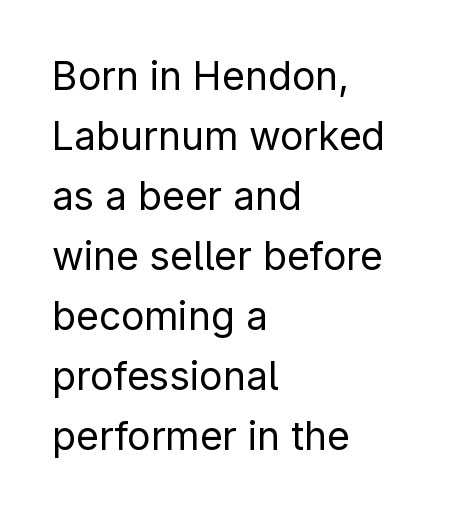
Compared with a typical body face, this is equally light or lighter still. Bare-footed words on every line. Note the varied advance widths — an 'i' is clearly narrower than an 'm'. In terms of leading, this rendering sits right in the middle.
